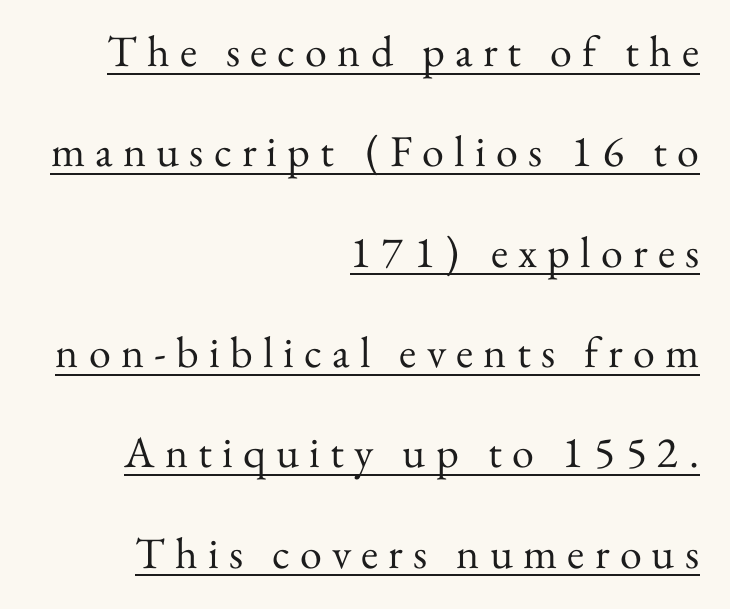
Quick note: underline on. Designer's note — italics off, roman on. Summary of vertical rhythm: relaxed, with wide interline spacing. Line endings align vertically; line beginnings do not. Spacing verdict: proportional, widths tailored to each character.
